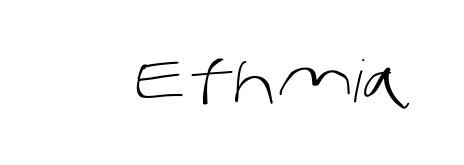
No extra tracking has been applied to these lines. What kind of face is this? One without serifs — a sans. A quiet, ordinary-to-light weight characterises the typeface. A typesetter would call this proportional, since set widths differ per character.
